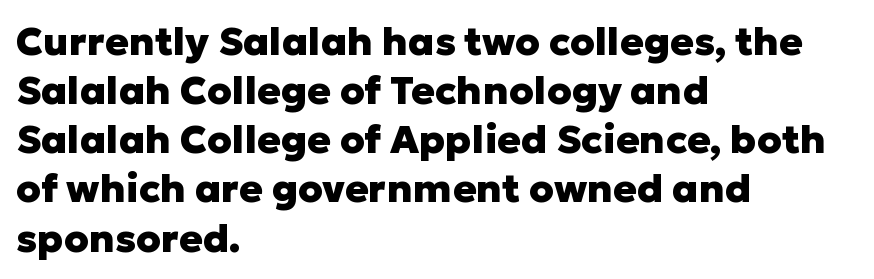
Q: Is the text bold? A: Yes.
Q: Is the text italic (slanted)? A: No, it is upright.
Q: Is the typeface a serif or a sans-serif typeface? A: Sans-serif.
Q: Is the text underlined? A: No.
Q: How is the paragraph aligned? A: Left-aligned.
Q: Is the spacing between letters normal or unusually wide? A: Normal.
Q: Is the spacing between lines tight, normal or loose? A: Normal.
Q: Width (condensed, normal, or wide)? A: Normal.
Q: Stroke contrast? A: Low.
Q: x-height? A: Medium.
Q: Monospaced? A: No.
